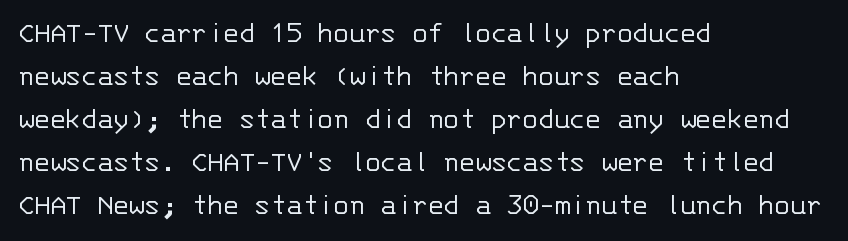
{"serif": "no", "italic": "no", "bold": "no", "weight": "light", "width": "normal", "stroke_contrast": "low", "x_height": "large", "monospaced": "yes", "underline": "no", "align": "left", "line_spacing": "normal", "line_spacing_ratio": 1.34, "letter_spacing": "normal", "letter_spacing_em": 0.0, "glyph_px": 32}
